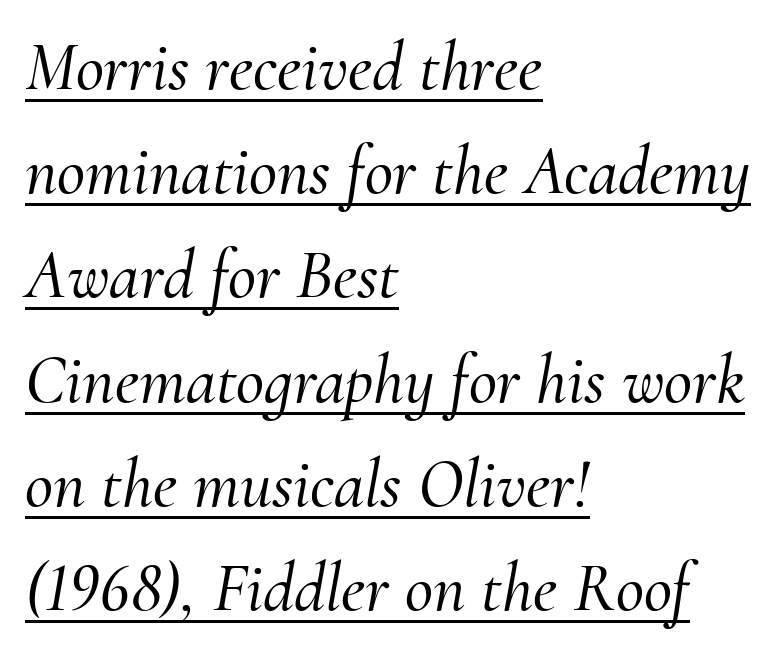
The image shows 69 px serif type, italic (leaning right); set left-aligned, normal line spacing (1.51x), normal letter spacing, underlined; medium stroke contrast and a small x-height.
